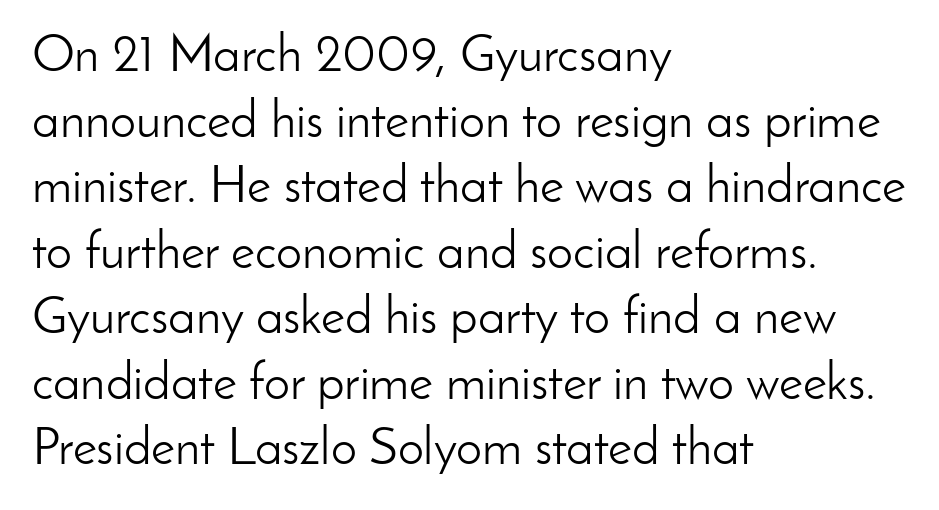
Q: Is the text bold? A: No.
Q: Is the text italic (slanted)? A: No, it is upright.
Q: Is the typeface a serif or a sans-serif typeface? A: Sans-serif.
Q: Is the text underlined? A: No.
Q: How is the paragraph aligned? A: Left-aligned.
Q: Is the spacing between letters normal or unusually wide? A: Normal.
Q: Is the spacing between lines tight, normal or loose? A: Normal.
Q: Width (condensed, normal, or wide)? A: Normal.
Q: Stroke contrast? A: Low.
Q: x-height? A: Small.
Q: Monospaced? A: No.
